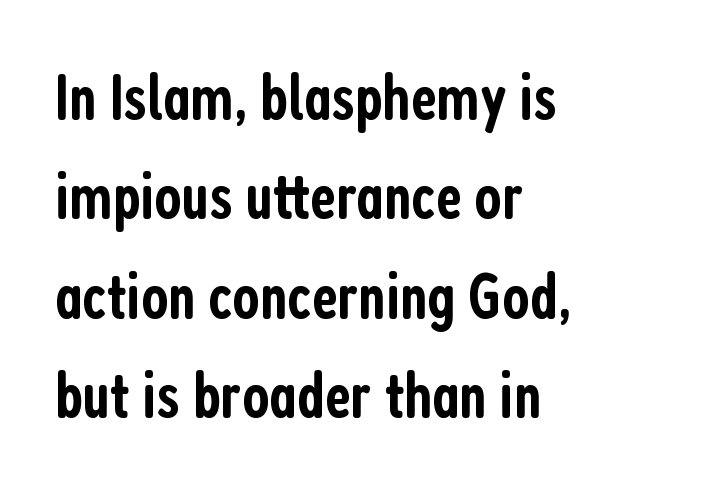
{"serif": "no", "italic": "no", "bold": "semi", "weight": "semibold", "width": "condensed", "stroke_contrast": "low", "x_height": "medium", "monospaced": "no", "underline": "no", "align": "left", "line_spacing": "normal", "line_spacing_ratio": 1.53, "letter_spacing": "normal", "letter_spacing_em": 0.0, "glyph_px": 65}
